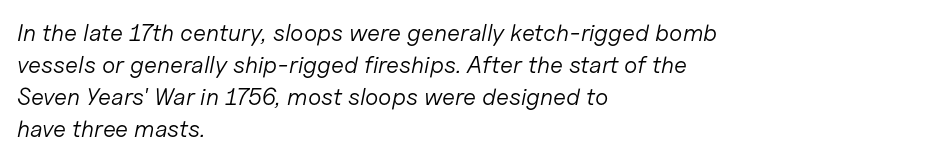
Stroke thickness stays within the range of a standard reading face or lighter. The letterforms sit shoulder to shoulder at normal distance. Underlining? Definitely not there. The lines are quadded left. Rows of type keep a routine distance in the vertical direction.
